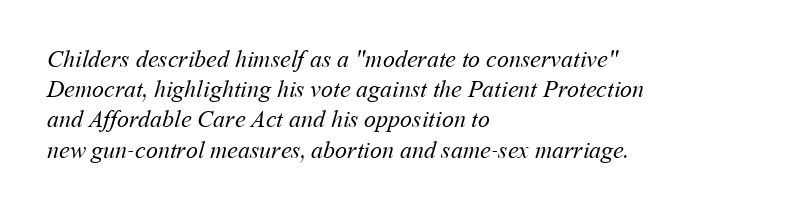
{"bold": "no", "underline": "no", "align": "left", "line_spacing": "normal", "line_spacing_ratio": 1.26, "letter_spacing": "normal", "letter_spacing_em": 0.0, "glyph_px": 24}
